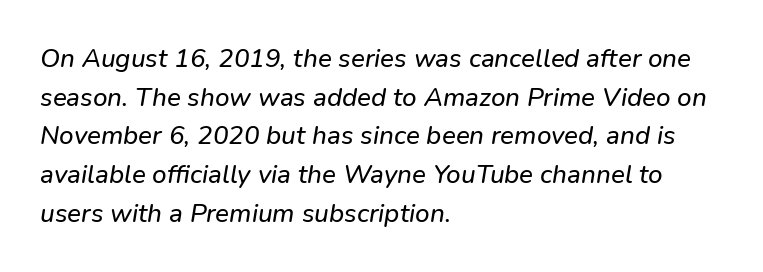
The gap between lines stays unmarked. A typesetter would call this zero additional tracking. A student would call this left alignment; a typographer would say flush left, rag right. A typesetter would call this leading conventional body-copy spacing.
